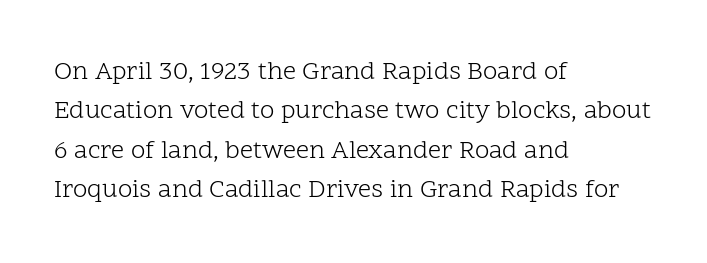
Q: Is the text bold? A: No.
Q: Is the text italic (slanted)? A: No, it is upright.
Q: Is the text underlined? A: No.
Q: How is the paragraph aligned? A: Left-aligned.
Q: Is the spacing between letters normal or unusually wide? A: Normal.
Q: Is the spacing between lines tight, normal or loose? A: Normal.
